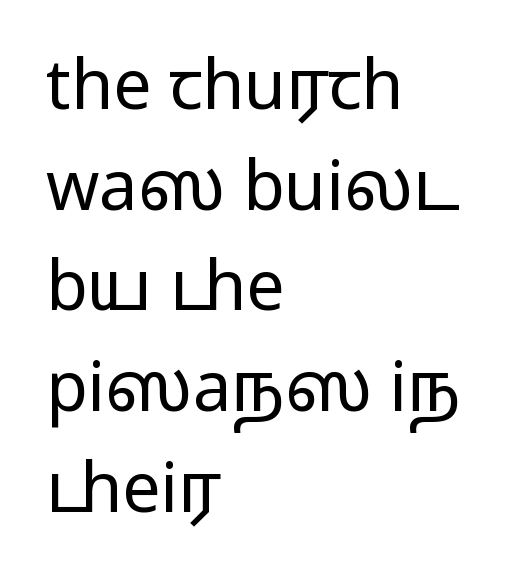
{"serif": "no", "italic": "no", "bold": "no", "weight": "regular", "width": "wide", "stroke_contrast": "low", "x_height": "medium", "monospaced": "no", "underline": "no", "align": "left", "line_spacing": "normal", "line_spacing_ratio": 1.48, "letter_spacing": "normal", "letter_spacing_em": 0.0, "glyph_px": 68}
